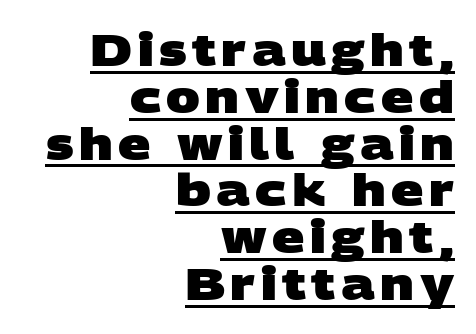
Q: Is the text bold? A: Yes.
Q: Is the typeface a serif or a sans-serif typeface? A: Sans-serif.
Q: Is the text underlined? A: Yes.
Q: How is the paragraph aligned? A: Right-aligned.
Q: Is the spacing between lines tight, normal or loose? A: Tight.
Q: Width (condensed, normal, or wide)? A: Wide.
Q: Stroke contrast? A: Low.
Q: x-height? A: Large.
Q: Monospaced? A: No.
